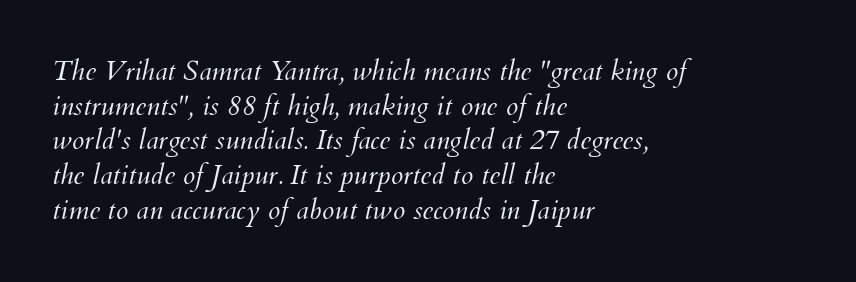
Words appear dense and cohesive because spacing is normal. Type without underlining. Each stroke keeps to a modest, everyday thickness or less. Note the varied advance widths — an 'i' is clearly narrower than an 'm'. Which margin do the lines hug? The left one — the right edge is uneven. The whole block is typeset with a tilt.
